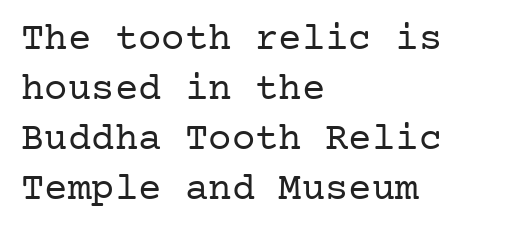
{"serif": "yes", "italic": "no", "bold": "no", "weight": "regular", "width": "normal", "stroke_contrast": "low", "x_height": "medium", "underline": "no", "align": "left", "line_spacing": "normal", "line_spacing_ratio": 1.28, "letter_spacing": "normal", "letter_spacing_em": 0.0, "glyph_px": 39}
